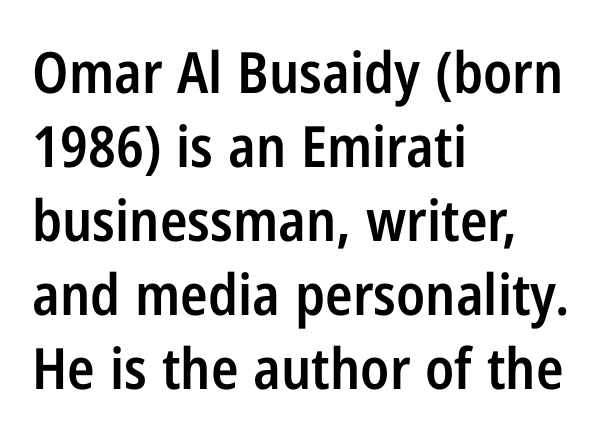
Q: Is the text bold? A: Semi-bold.
Q: Is the text italic (slanted)? A: No, it is upright.
Q: Is the typeface a serif or a sans-serif typeface? A: Sans-serif.
Q: Is the text underlined? A: No.
Q: How is the paragraph aligned? A: Left-aligned.
Q: Is the spacing between letters normal or unusually wide? A: Normal.
Q: Is the spacing between lines tight, normal or loose? A: Normal.
Q: Width (condensed, normal, or wide)? A: Condensed.
Q: Stroke contrast? A: Low.
Q: x-height? A: Medium.
Q: Monospaced? A: No.
